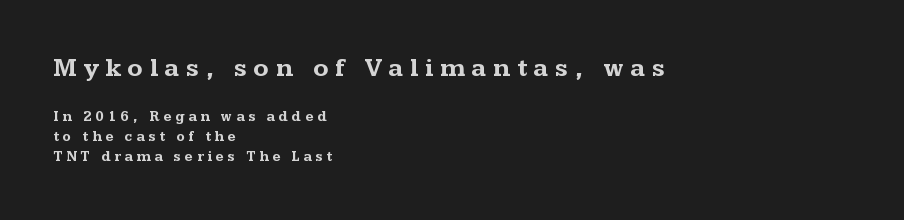
{"italic": "no", "bold": "yes", "underline": "no", "align": "left", "line_spacing": "normal", "line_spacing_ratio": 1.42, "letter_spacing": "wide", "letter_spacing_em": 0.28, "larger_block": "first", "size_ratio": 1.79, "glyph_px": 25}
